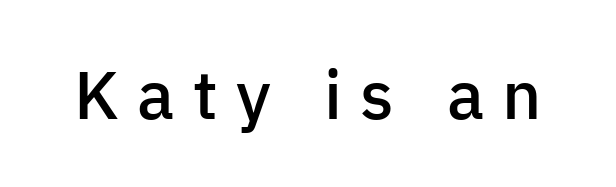
The image shows 68 px semibold sans-serif type, upright; set unusually wide letter spacing (+0.27 em), not underlined; low stroke contrast and a medium x-height.
